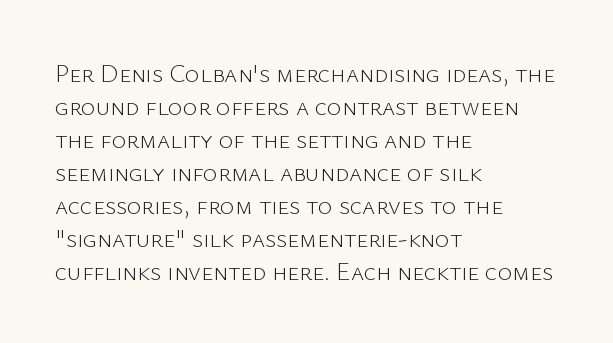
The image shows 25 px text type, upright; set left-aligned, normal line spacing (1.32x), normal letter spacing, not underlined.
